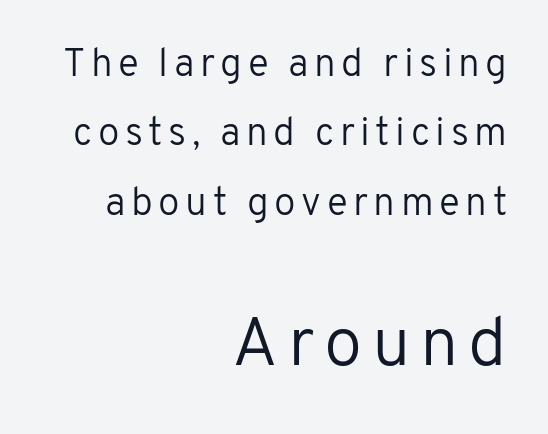
{"serif": "no", "italic": "no", "bold": "no", "weight": "regular", "width": "normal", "stroke_contrast": "low", "x_height": "medium", "monospaced": "no", "underline": "no", "align": "right", "line_spacing_ratio": 1.78, "larger_block": "second", "size_ratio": 1.77, "glyph_px": 69}
